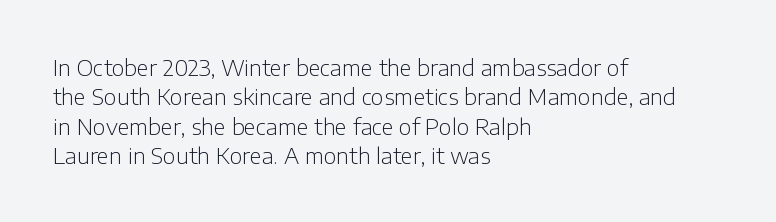
{"italic": "no", "bold": "no", "underline": "no", "align": "left", "line_spacing": "normal", "line_spacing_ratio": 1.33, "letter_spacing": "normal", "letter_spacing_em": 0.0, "glyph_px": 22}
